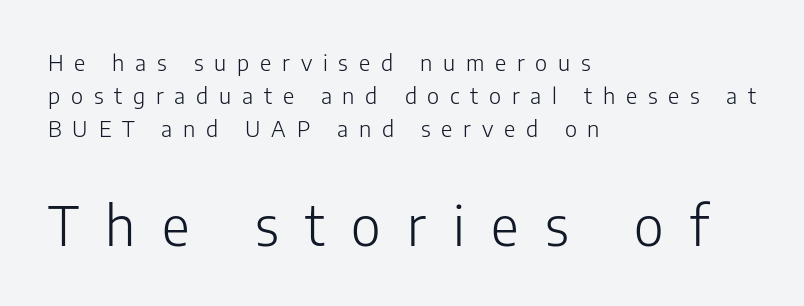
The image shows 54 px light sans-serif type, upright; set left-aligned, normal line spacing (1.49x), unusually wide letter spacing (+0.49 em), not underlined; the second (bottom) block is 2.45x larger; low stroke contrast and a medium x-height.
